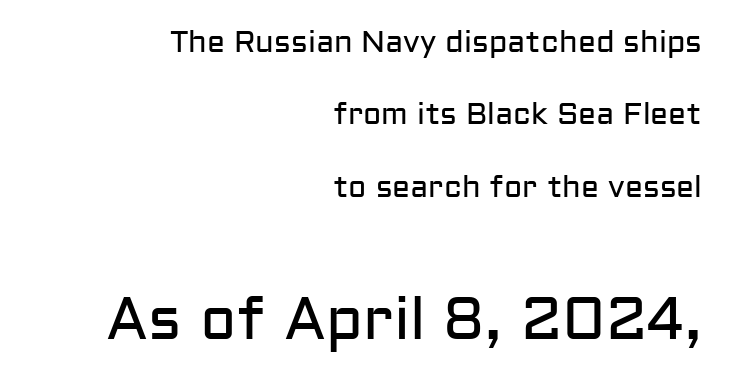
The image shows 60 px regular-weight sans-serif type, upright; set right-aligned, loose line spacing (2.41x), normal letter spacing, not underlined; the second (bottom) block is 2.0x larger; low stroke contrast and a medium x-height.
